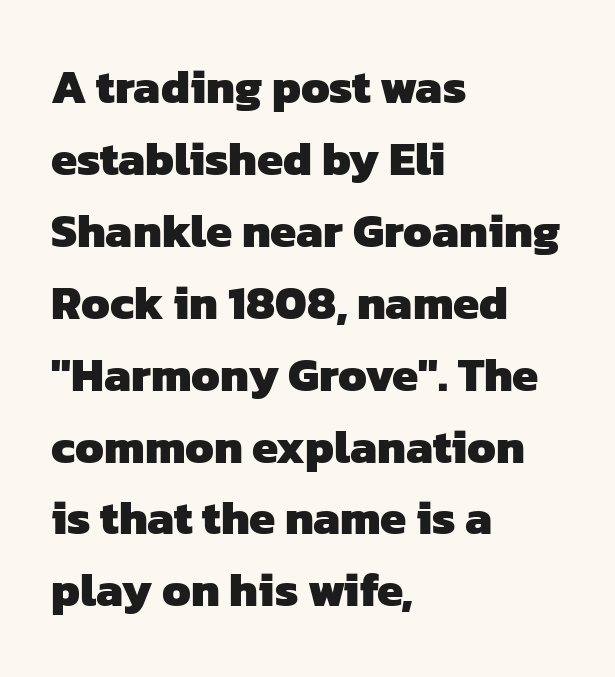
This sample has the flowing, uneven cadence of proportional lettering. Normally led — the rows are evenly, conventionally spaced. This sample uses plain, unmodified letter spacing. The zone under the glyphs is completely vacant. The letters carry no serifs — their stems end cleanly without finishing strokes. Where is the straight margin? On the left.
